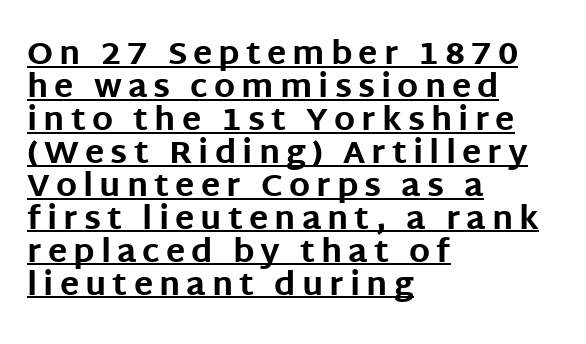
The image shows 32 px bold sans-serif type, upright; set left-aligned, tight line spacing (1.03x), underlined; low stroke contrast and a large x-height.
